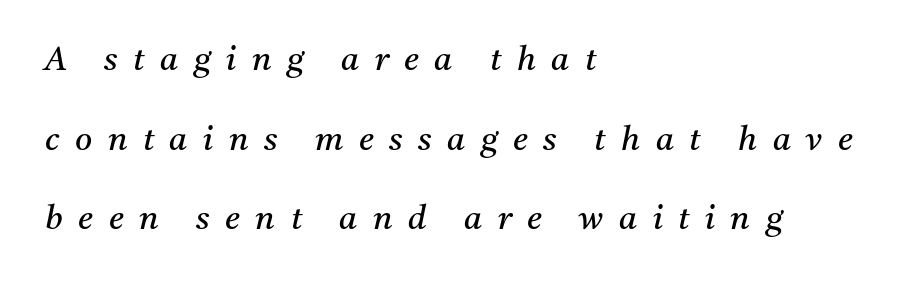
{"serif": "yes", "italic": "yes", "lean": "right", "slant_degrees": 11, "bold": "no", "weight": "regular", "width": "normal", "stroke_contrast": "medium", "x_height": "medium", "monospaced": "no", "underline": "no", "align": "left", "line_spacing": "loose", "line_spacing_ratio": 2.41, "letter_spacing": "wide", "letter_spacing_em": 0.47, "glyph_px": 33}
